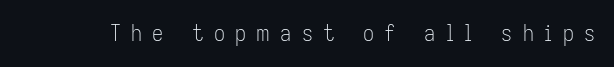
The image shows 22 px text type, upright; set unusually wide letter spacing (+0.47 em), not underlined.
